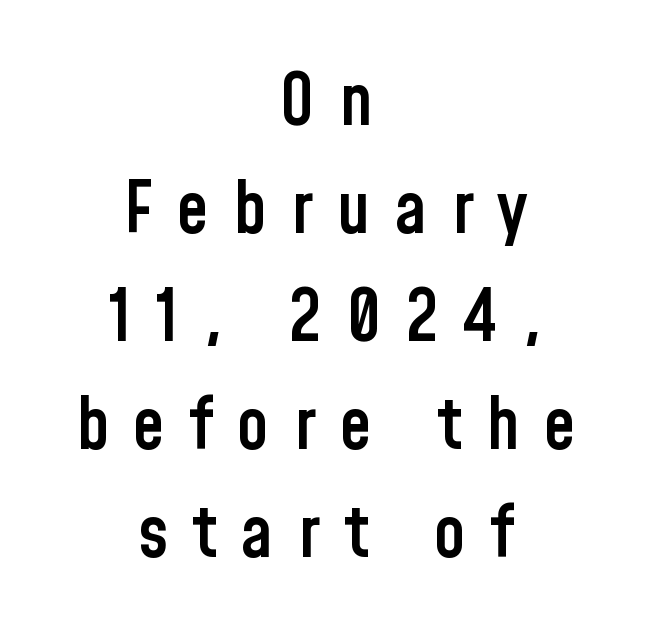
The image shows 72 px semibold, condensed sans-serif type, upright; set centered, normal line spacing (1.5x), unusually wide letter spacing (+0.34 em), not underlined; low stroke contrast and a medium x-height.
